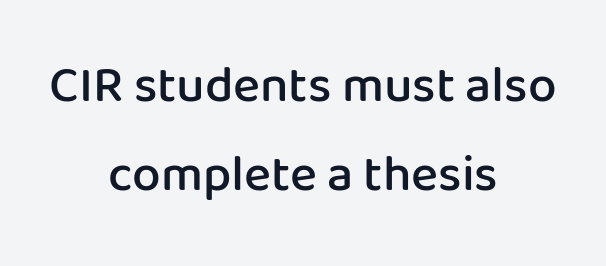
The image shows 51 px semibold sans-serif type, upright; set centered, line spacing 1.75x, normal letter spacing, not underlined; low stroke contrast and a medium x-height.
